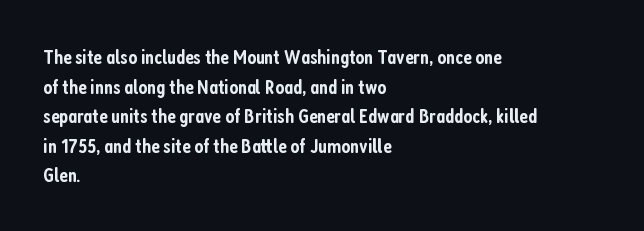
If you measured baseline to baseline, you'd find a middling distance. No italicization has been applied; the sample stays upright. If you drew a ruler down the left edge, every line would touch it. Has an underline been added? It has not. Semibold letterforms, between regular and bold. Here the glyphs are tracked normally, forming tight word shapes.
